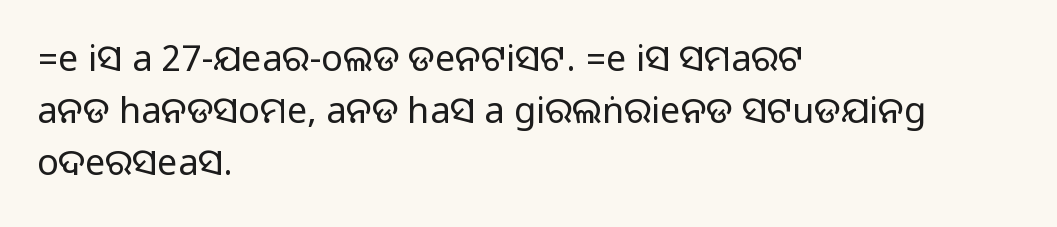
{"serif": "no", "italic": "no", "width": "normal", "stroke_contrast": "medium", "monospaced": "no", "underline": "no", "align": "left", "line_spacing": "normal", "line_spacing_ratio": 1.44, "letter_spacing": "normal", "letter_spacing_em": 0.0, "glyph_px": 36}
